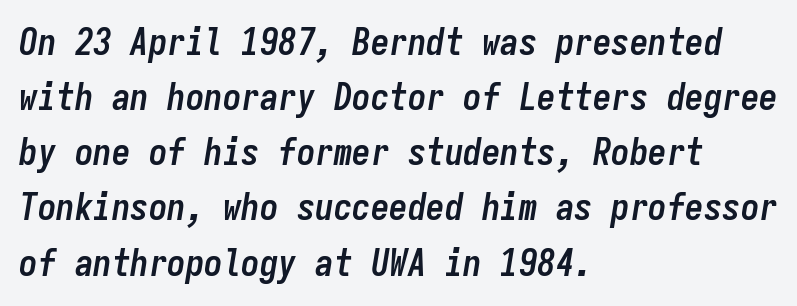
{"italic": "yes", "lean": "right", "slant_degrees": 9, "bold": "yes", "weight": "semibold", "width": "condensed", "stroke_contrast": "low", "x_height": "medium", "monospaced": "yes", "underline": "no", "align": "left", "line_spacing": "normal", "line_spacing_ratio": 1.49, "letter_spacing": "normal", "letter_spacing_em": 0.0, "glyph_px": 37}
